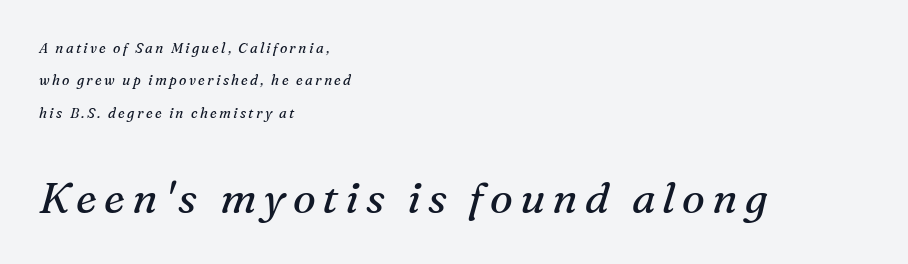
Q: Is the text bold? A: No.
Q: Is the text italic (slanted)? A: Yes, it leans right by about 16 degrees.
Q: Is the typeface a serif or a sans-serif typeface? A: Serif.
Q: Is the text underlined? A: No.
Q: How is the paragraph aligned? A: Left-aligned.
Q: Is the spacing between lines tight, normal or loose? A: Loose.
Q: Which block of text is set in a larger size, the first (top) or the second (bottom)? A: The second (bottom) one.
Q: Width (condensed, normal, or wide)? A: Normal.
Q: Stroke contrast? A: Medium.
Q: x-height? A: Medium.
Q: Monospaced? A: No.
